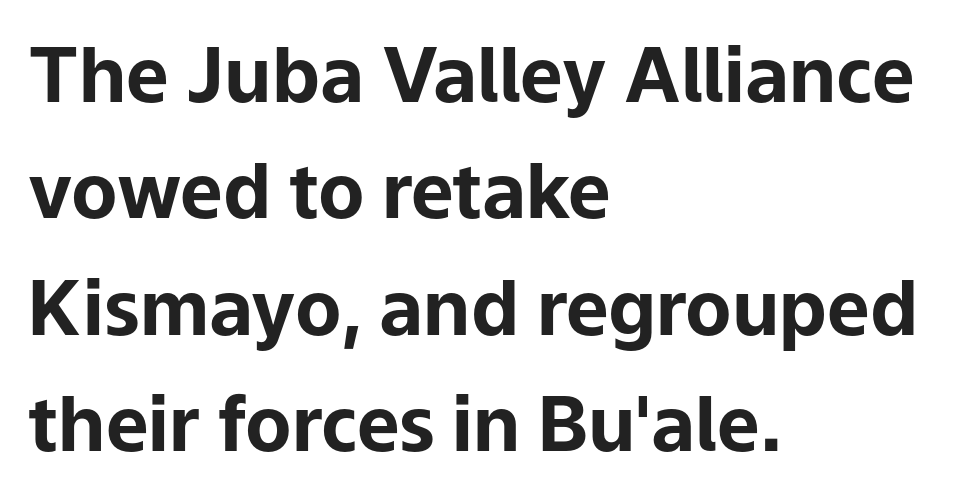
Q: Is the text bold? A: Yes.
Q: Is the text italic (slanted)? A: No, it is upright.
Q: Is the typeface a serif or a sans-serif typeface? A: Sans-serif.
Q: Is the text underlined? A: No.
Q: How is the paragraph aligned? A: Left-aligned.
Q: Is the spacing between letters normal or unusually wide? A: Normal.
Q: Is the spacing between lines tight, normal or loose? A: Normal.
Q: Width (condensed, normal, or wide)? A: Normal.
Q: Stroke contrast? A: Low.
Q: x-height? A: Medium.
Q: Monospaced? A: No.
